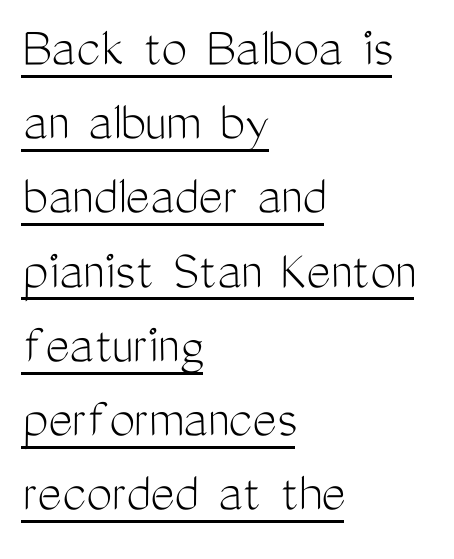
The image shows 58 px light, condensed sans-serif type, upright; set left-aligned, normal line spacing (1.28x), normal letter spacing, underlined; medium stroke contrast and a medium x-height.
